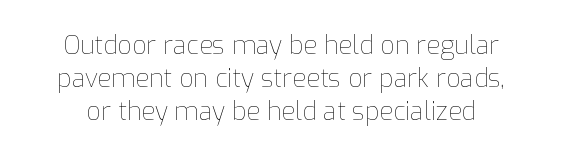
The letters sit at their default tracking, neither squeezed nor spread. Only glyphs here, with clear space below each row. The lettering holds an erect, upright posture throughout. Heaviness? Minimal to ordinary, like unemphasized prose.
